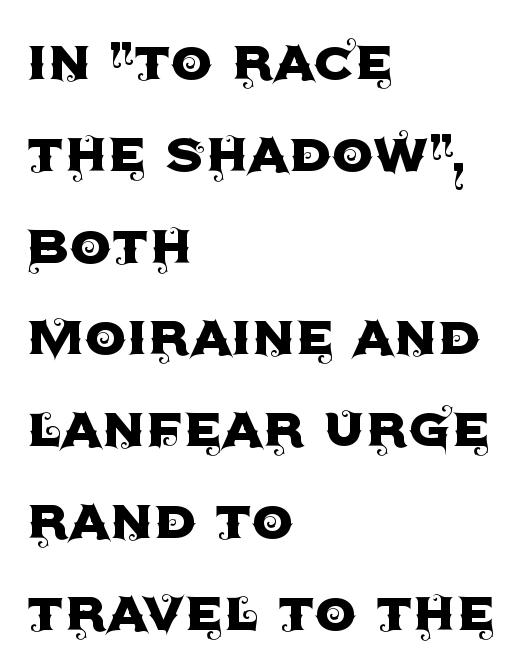
Q: Is the text italic (slanted)? A: No, it is upright.
Q: Is the typeface a serif or a sans-serif typeface? A: Sans-serif.
Q: Is the text underlined? A: No.
Q: How is the paragraph aligned? A: Left-aligned.
Q: Is the spacing between letters normal or unusually wide? A: Normal.
Q: Is the spacing between lines tight, normal or loose? A: Normal.
Q: Width (condensed, normal, or wide)? A: Normal.
Q: x-height? A: Large.
Q: Monospaced? A: No.
